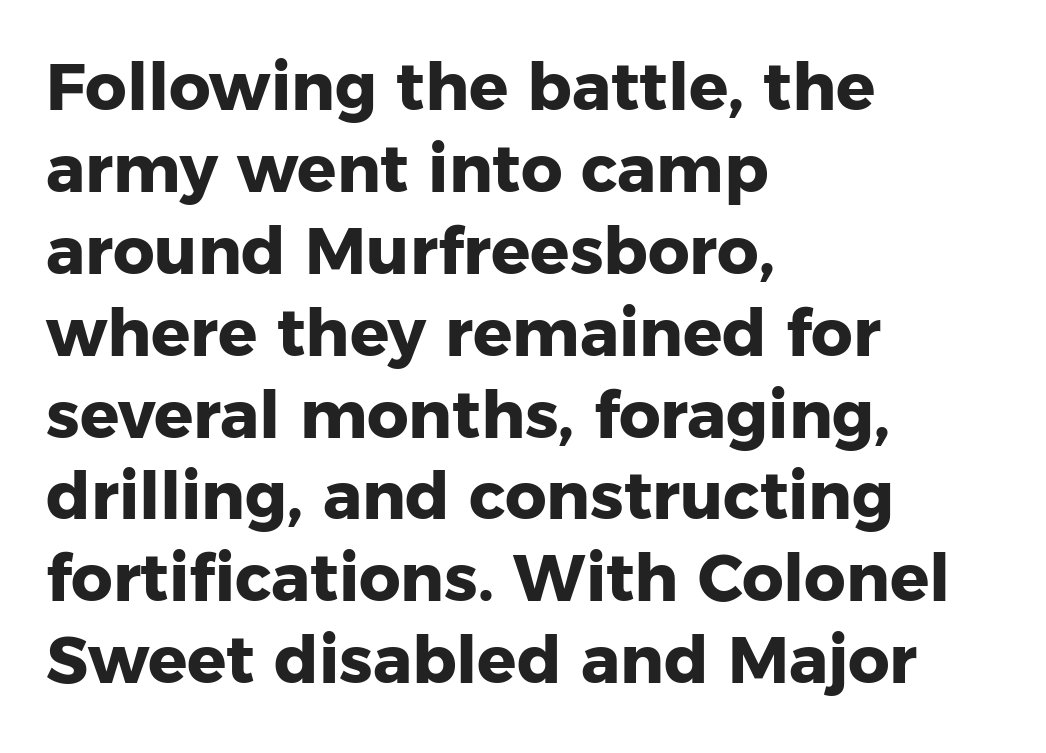
Q: Is the text bold? A: Yes.
Q: Is the text italic (slanted)? A: No, it is upright.
Q: Is the typeface a serif or a sans-serif typeface? A: Sans-serif.
Q: Is the text underlined? A: No.
Q: How is the paragraph aligned? A: Left-aligned.
Q: Is the spacing between letters normal or unusually wide? A: Normal.
Q: Is the spacing between lines tight, normal or loose? A: Normal.
Q: Width (condensed, normal, or wide)? A: Normal.
Q: Stroke contrast? A: Low.
Q: x-height? A: Medium.
Q: Monospaced? A: No.
